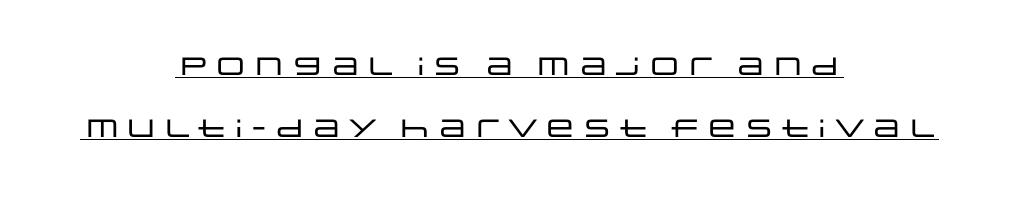
Q: Is the text italic (slanted)? A: No, it is upright.
Q: Is the text underlined? A: Yes.
Q: How is the paragraph aligned? A: Centered.
Q: Is the spacing between letters normal or unusually wide? A: Normal.
Q: Is the spacing between lines tight, normal or loose? A: Loose.
